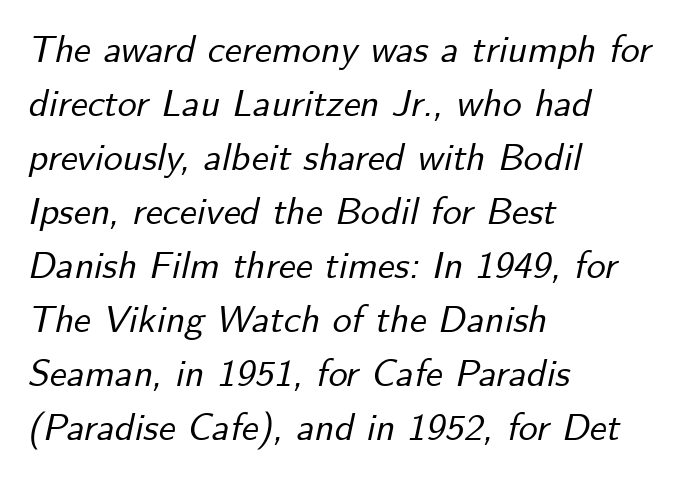
{"italic": "yes", "lean": "right", "slant_degrees": 12, "width": "normal", "stroke_contrast": "low", "x_height": "small", "monospaced": "no", "underline": "no", "align": "left", "line_spacing": "normal", "line_spacing_ratio": 1.42, "letter_spacing": "normal", "letter_spacing_em": 0.0, "glyph_px": 38}
